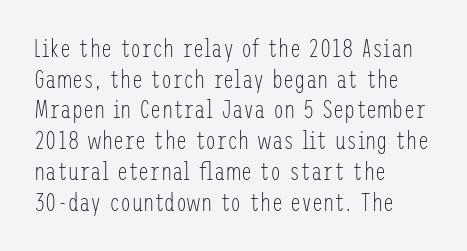
The letters look calm and open, with moderate or lighter stems. Descenders are the only things crossing below the line. Left-aligned paragraph, ragged on the right. Short note: letters normally spaced.
